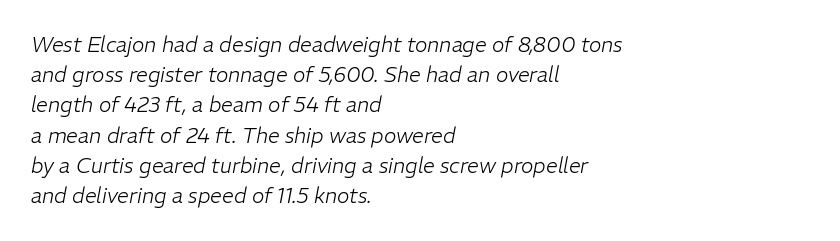
The letterforms sit shoulder to shoulder at normal distance. The weight tops out at a normal text grade. Vertical spacing — default. This sample is left-justified, so line endings fall wherever the words run out. Rendered with sloped, italic letterforms. The space beneath each line is pristine and unruled.
